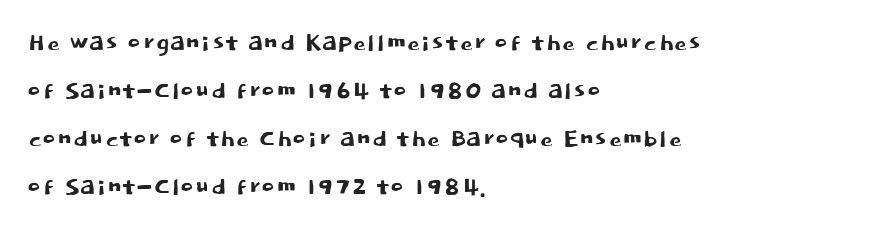
{"serif": "no", "italic": "no", "width": "normal", "stroke_contrast": "low", "x_height": "large", "monospaced": "no", "underline": "no", "align": "left", "line_spacing": "normal", "line_spacing_ratio": 1.5, "letter_spacing": "normal", "letter_spacing_em": 0.0, "glyph_px": 32}
